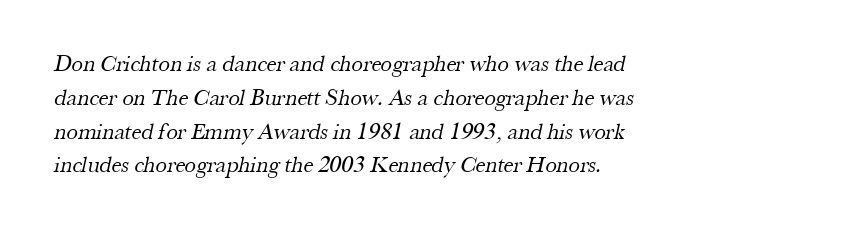
Q: Is the text bold? A: No.
Q: Is the text underlined? A: No.
Q: How is the paragraph aligned? A: Left-aligned.
Q: Is the spacing between letters normal or unusually wide? A: Normal.
Q: Is the spacing between lines tight, normal or loose? A: Normal.
